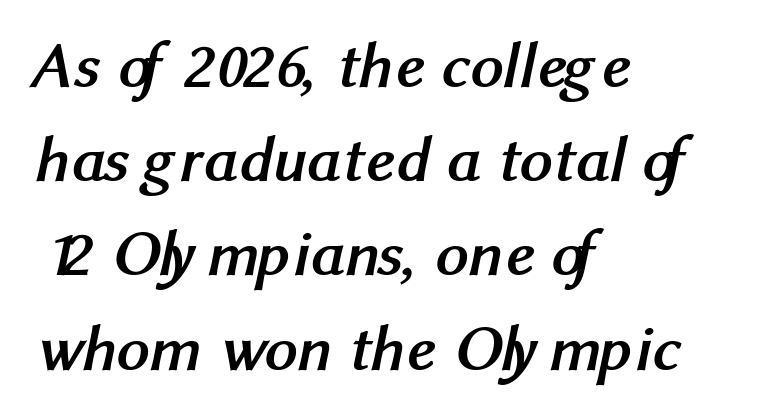
Every row of glyphs begins at an identical x-position on the left. The type family on display is of the sans-serif kind. Tracking value appears to be zero — textbook default spacing. Quick note: interline space is typical. Each glyph is drawn with heavy, bold strokes.
